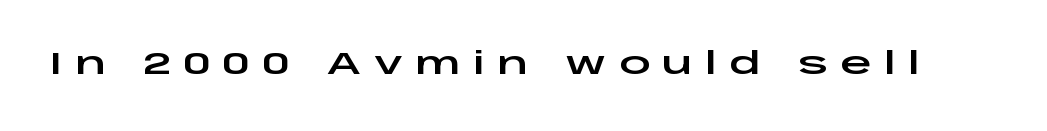
The image shows 31 px wide sans-serif type, upright; set unusually wide letter spacing (+0.39 em), not underlined; low stroke contrast and a large x-height.
